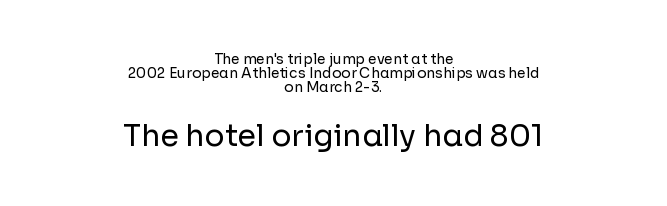
The font sits on the lighter half of the weight spectrum, regular included. This sample is center-justified, so both line endings float freely. Character widths vary here, with narrow letters taking less room than wide ones. Clear beneath every line of the passage. It's the straight-up-and-down kind of type. Glyph-to-glyph distance matches everyday printed text.
